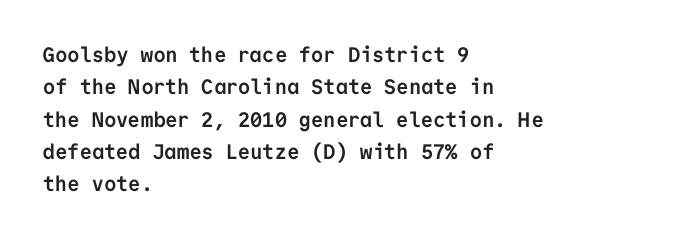
Unlike italic type, these characters show no tilt at all. Line starts are locked; line ends wander. Characters follow at the spacing the type designer built in. On the weight axis this lands at bold, roughly 700. The passage shown is not underscored anywhere.
